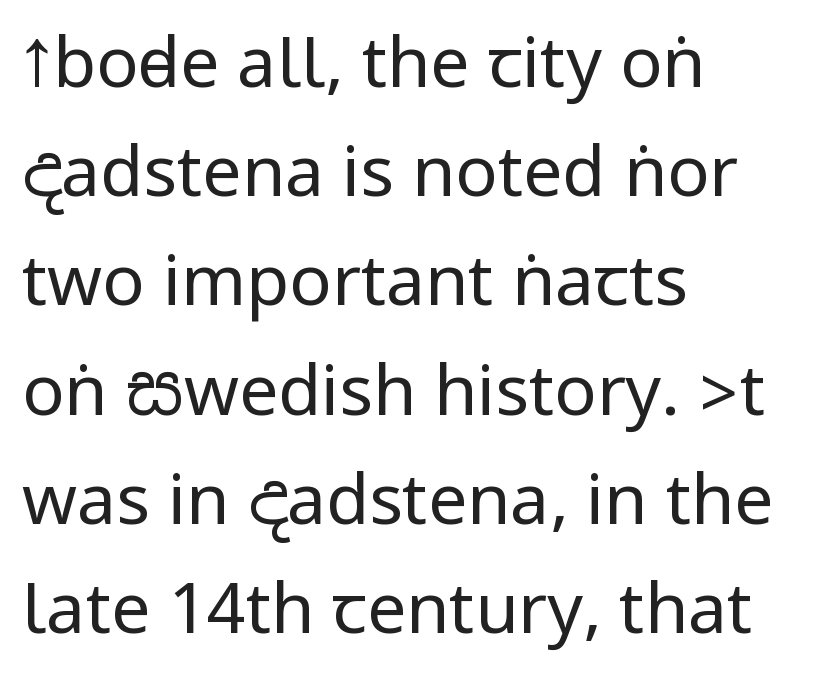
Q: Is the text bold? A: No.
Q: Is the text italic (slanted)? A: No, it is upright.
Q: Is the typeface a serif or a sans-serif typeface? A: Sans-serif.
Q: Is the text underlined? A: No.
Q: How is the paragraph aligned? A: Left-aligned.
Q: Is the spacing between letters normal or unusually wide? A: Normal.
Q: Is the spacing between lines tight, normal or loose? A: Normal.
Q: Width (condensed, normal, or wide)? A: Condensed.
Q: Stroke contrast? A: Low.
